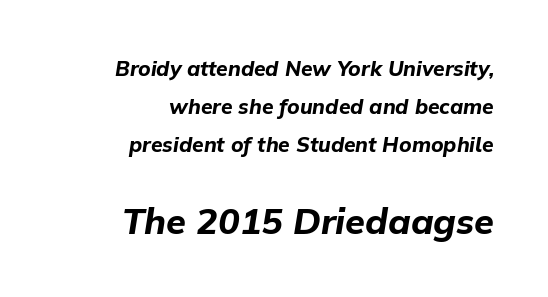
The rag falls on the left side of this text block. Bare-footed words on every line. Small over large — that's the arrangement of the two blocks here. The axis of the letterforms is tilted away from vertical.
